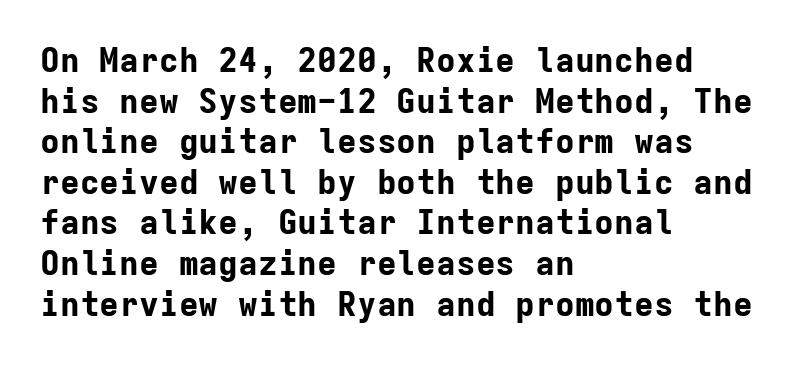
Q: Is the text bold? A: Yes.
Q: Is the text italic (slanted)? A: No, it is upright.
Q: Is the typeface a serif or a sans-serif typeface? A: Sans-serif.
Q: Is the text underlined? A: No.
Q: How is the paragraph aligned? A: Left-aligned.
Q: Is the spacing between letters normal or unusually wide? A: Normal.
Q: Width (condensed, normal, or wide)? A: Normal.
Q: Stroke contrast? A: Low.
Q: x-height? A: Medium.
Q: Monospaced? A: Yes.
